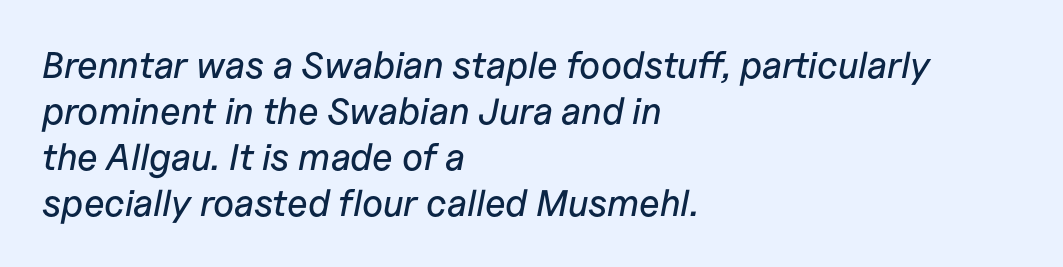
The image shows 37 px text type, italic (leaning right); set left-aligned, line spacing 1.24x, normal letter spacing, not underlined; low stroke contrast and a medium x-height.
